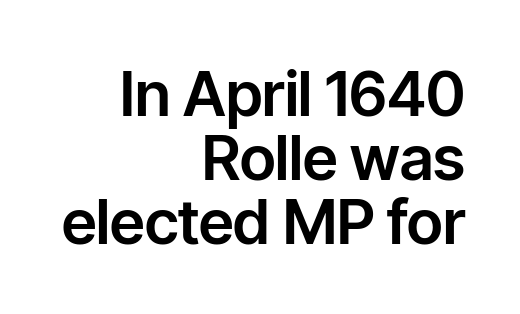
Italic: no, the glyphs are upright roman. Serif or sans? Sans — the stroke terminals are bare. The type is set solid horizontally, with unmodified tracking. Notice how the passage keeps a crisp vertical edge on the right only. Anything drawn beneath the words? Only blank space. Spacing verdict: proportional, widths tailored to each character.
